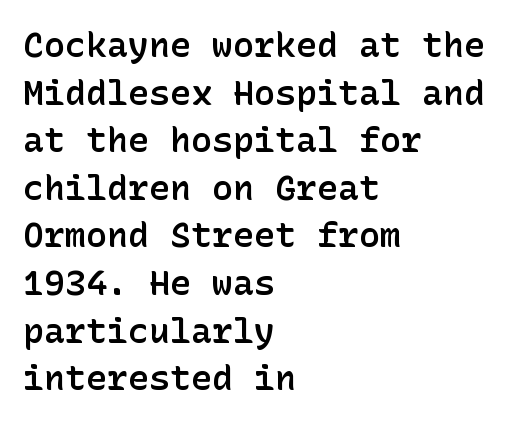
{"serif": "no", "italic": "no", "bold": "semi", "weight": "semibold", "width": "normal", "stroke_contrast": "low", "x_height": "medium", "underline": "no", "align": "left", "line_spacing": "normal", "line_spacing_ratio": 1.36, "letter_spacing": "normal", "letter_spacing_em": 0.0, "glyph_px": 35}
